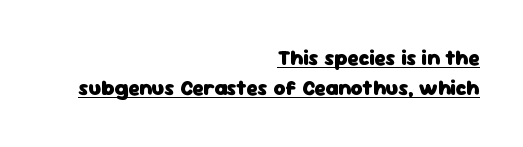
The image shows 21 px bold type, upright; set right-aligned, normal line spacing (1.45x), normal letter spacing, underlined.
